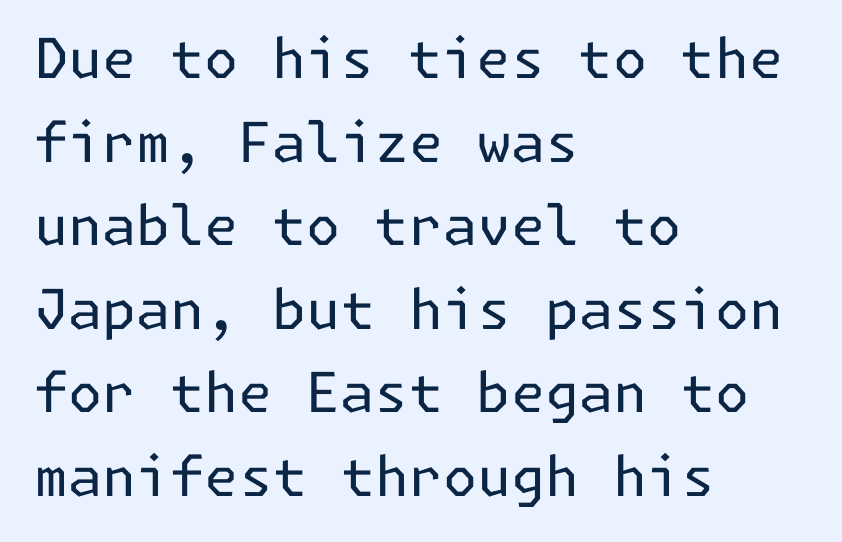
The passage shown is not bold in any degree. The string is rendered with underlining switched off. The passage shown is typeset with a sans-serif family. Characters remain perfectly vertical along every line.
